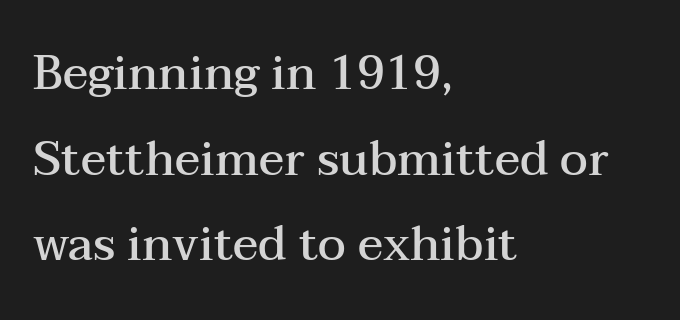
Q: Is the text bold? A: Semi-bold.
Q: Is the text italic (slanted)? A: No, it is upright.
Q: Is the typeface a serif or a sans-serif typeface? A: Serif.
Q: Is the text underlined? A: No.
Q: How is the paragraph aligned? A: Left-aligned.
Q: Is the spacing between letters normal or unusually wide? A: Normal.
Q: Width (condensed, normal, or wide)? A: Wide.
Q: Stroke contrast? A: Medium.
Q: x-height? A: Medium.
Q: Monospaced? A: No.
